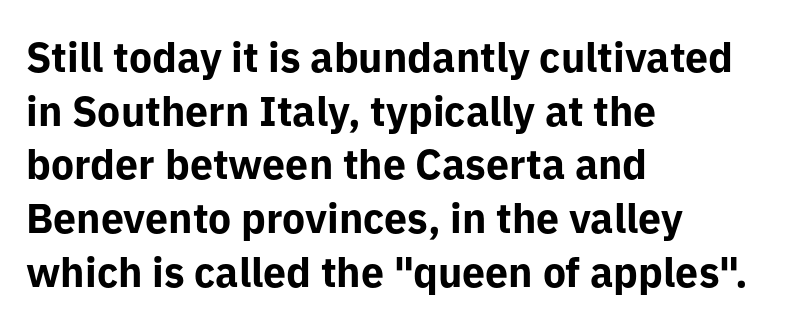
The string is rendered with underlining switched off. The font is running at its bold setting. Vertical strokes here are truly vertical. Normally led — the rows are evenly, conventionally spaced.
